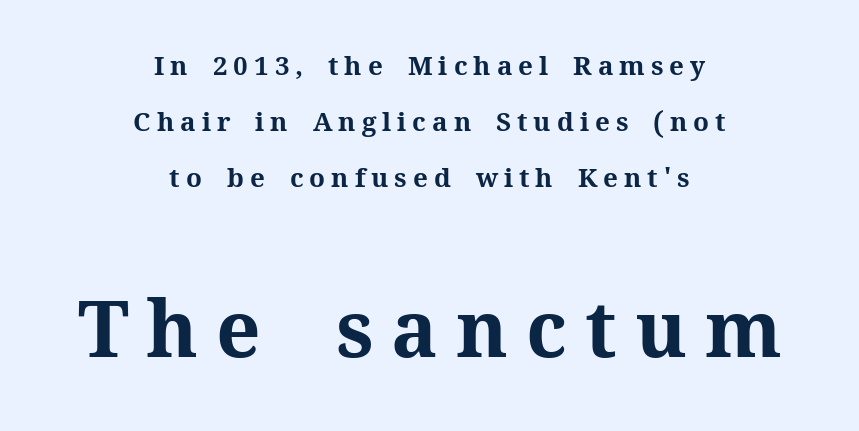
The image shows 78 px bold serif type, upright; set centered, loose line spacing (2.15x), unusually wide letter spacing (+0.23 em), not underlined; the second (bottom) block is 3.0x larger; medium stroke contrast and a medium x-height.
